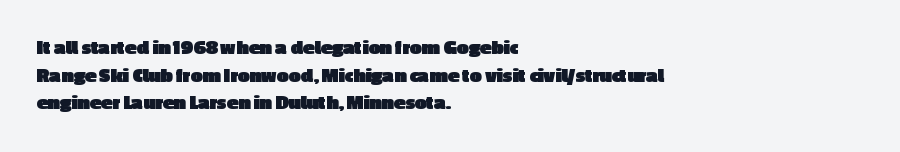
Q: Is the text bold? A: Yes.
Q: Is the text italic (slanted)? A: No, it is upright.
Q: Is the text underlined? A: No.
Q: How is the paragraph aligned? A: Left-aligned.
Q: Is the spacing between letters normal or unusually wide? A: Normal.
Q: Is the spacing between lines tight, normal or loose? A: Normal.
